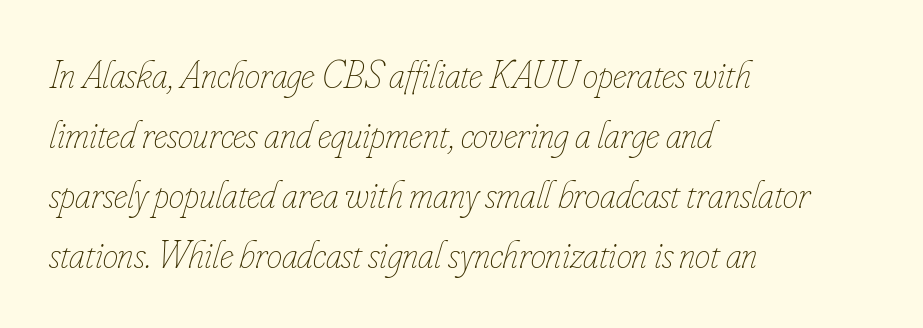
{"italic": "yes", "lean": "right", "slant_degrees": 16, "bold": "no", "weight": "thin", "width": "condensed", "stroke_contrast": "low", "x_height": "small", "monospaced": "no", "underline": "no", "align": "left", "line_spacing": "normal", "line_spacing_ratio": 1.54, "letter_spacing": "normal", "letter_spacing_em": 0.0, "glyph_px": 39}
